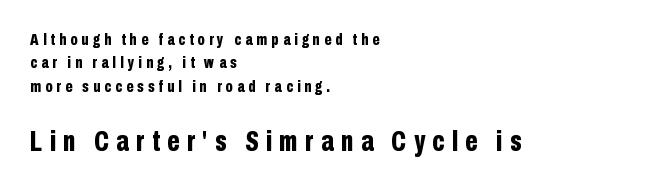
Q: Is the text bold? A: Yes.
Q: Is the text italic (slanted)? A: No, it is upright.
Q: Is the typeface a serif or a sans-serif typeface? A: Sans-serif.
Q: Is the text underlined? A: No.
Q: How is the paragraph aligned? A: Left-aligned.
Q: Is the spacing between letters normal or unusually wide? A: Unusually wide.
Q: Is the spacing between lines tight, normal or loose? A: Normal.
Q: Which block of text is set in a larger size, the first (top) or the second (bottom)? A: The second (bottom) one.
Q: Width (condensed, normal, or wide)? A: Condensed.
Q: Stroke contrast? A: Low.
Q: x-height? A: Medium.
Q: Monospaced? A: No.
